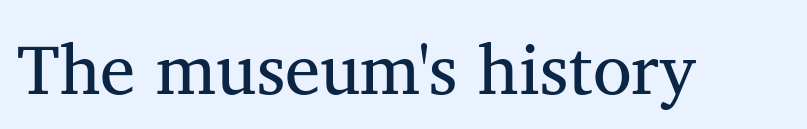
Q: Is the text bold? A: No.
Q: Is the text italic (slanted)? A: No, it is upright.
Q: Is the typeface a serif or a sans-serif typeface? A: Serif.
Q: Is the text underlined? A: No.
Q: Is the spacing between letters normal or unusually wide? A: Normal.
Q: Width (condensed, normal, or wide)? A: Normal.
Q: Stroke contrast? A: Medium.
Q: x-height? A: Medium.
Q: Monospaced? A: No.
